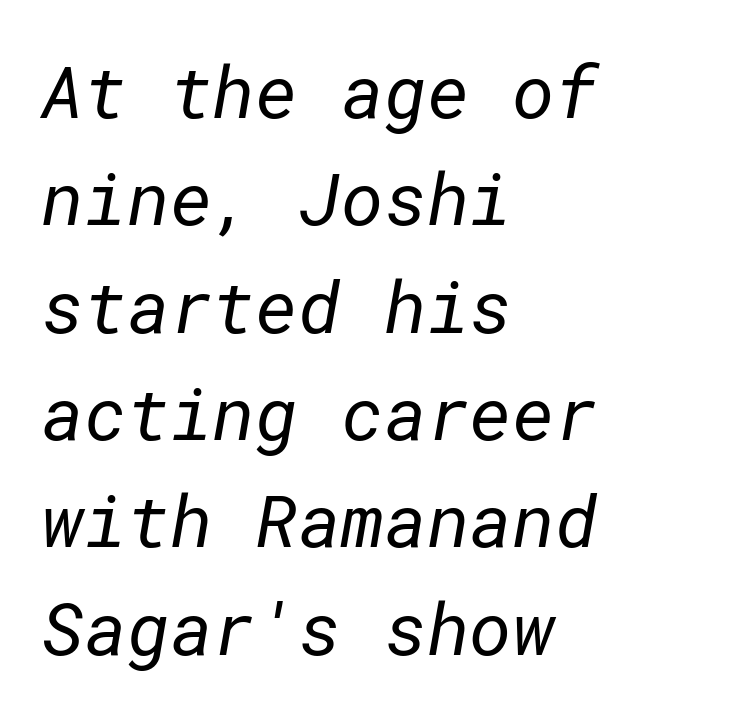
{"serif": "no", "bold": "no", "weight": "regular", "width": "normal", "stroke_contrast": "low", "x_height": "medium", "underline": "no", "align": "left", "line_spacing": "normal", "line_spacing_ratio": 1.47, "letter_spacing": "normal", "letter_spacing_em": 0.0, "glyph_px": 73}
